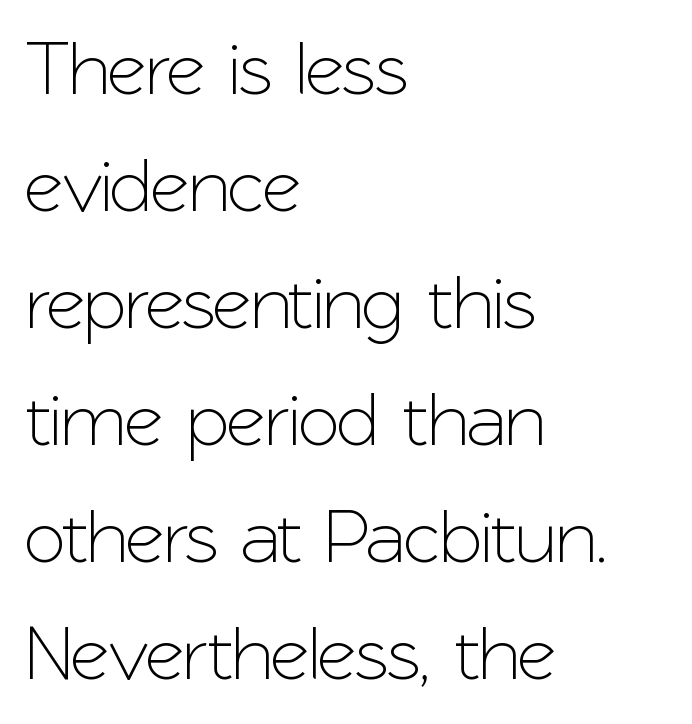
The image shows 76 px sans-serif type, upright; set left-aligned, normal line spacing (1.54x), normal letter spacing, not underlined; low stroke contrast and a medium x-height.
